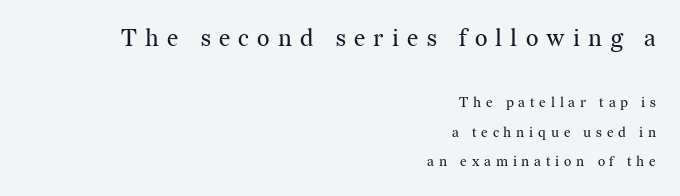
Q: Is the text bold? A: No.
Q: Is the text italic (slanted)? A: No, it is upright.
Q: Is the text underlined? A: No.
Q: How is the paragraph aligned? A: Right-aligned.
Q: Is the spacing between letters normal or unusually wide? A: Unusually wide.
Q: Is the spacing between lines tight, normal or loose? A: Loose.
Q: Which block of text is set in a larger size, the first (top) or the second (bottom)? A: The first (top) one.
